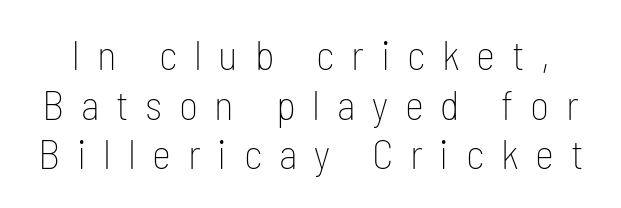
Descender tails drop into unmarked territory. Looks like regular typesetting: each glyph gets only the width it needs. Rendered with straight, roman letterforms. A quiet, ordinary-to-light weight characterises the typeface.
